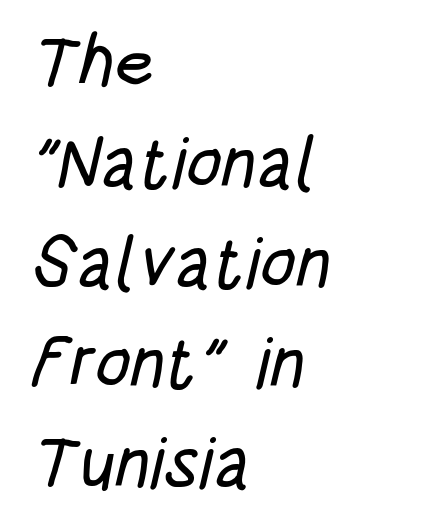
Q: Is the typeface a serif or a sans-serif typeface? A: Sans-serif.
Q: Is the text underlined? A: No.
Q: How is the paragraph aligned? A: Left-aligned.
Q: Is the spacing between letters normal or unusually wide? A: Normal.
Q: Is the spacing between lines tight, normal or loose? A: Normal.
Q: Width (condensed, normal, or wide)? A: Condensed.
Q: Stroke contrast? A: Low.
Q: x-height? A: Large.
Q: Monospaced? A: No.
